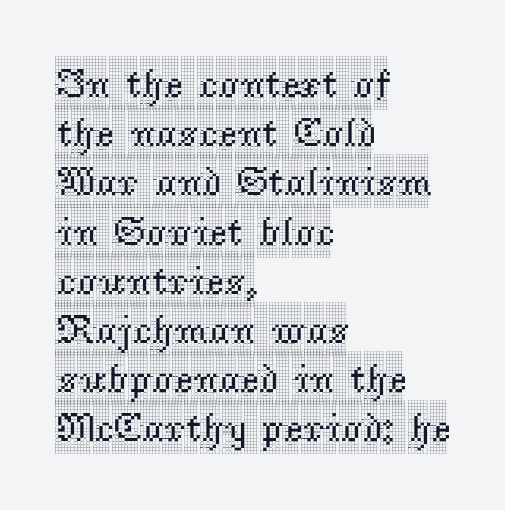
This rendering features lettering with no underline. The font family rendered here belongs to the serif group. Designer's note — italics off, roman on. The rendering anchors every line to the left-hand side. The rendering uses natural spacing where letterforms have individual widths.
